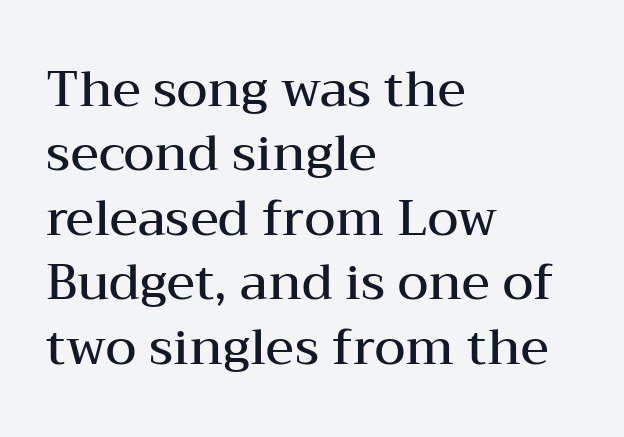
Strokes here are thickened, but only to semibold level. Does the leading feel generous? No, just average. A bare baseline throughout the passage. The line texture is even and compact thanks to regular tracking.
